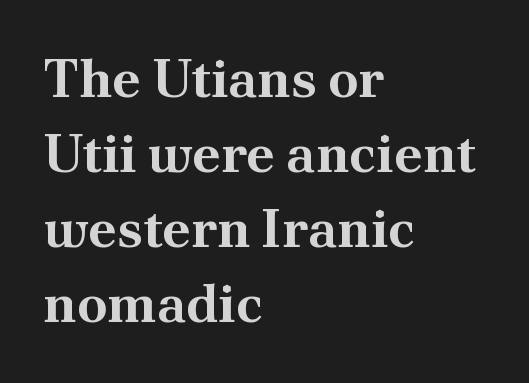
Q: Is the text bold? A: Yes.
Q: Is the text italic (slanted)? A: No, it is upright.
Q: Is the typeface a serif or a sans-serif typeface? A: Serif.
Q: Is the text underlined? A: No.
Q: How is the paragraph aligned? A: Left-aligned.
Q: Is the spacing between letters normal or unusually wide? A: Normal.
Q: Is the spacing between lines tight, normal or loose? A: Normal.
Q: Width (condensed, normal, or wide)? A: Normal.
Q: Stroke contrast? A: Medium.
Q: x-height? A: Small.
Q: Monospaced? A: No.
